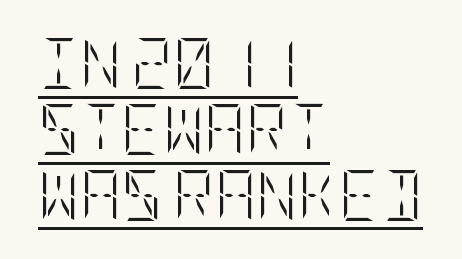
Q: Is the text bold? A: No.
Q: Is the text italic (slanted)? A: No, it is upright.
Q: Is the text underlined? A: Yes.
Q: How is the paragraph aligned? A: Left-aligned.
Q: Is the spacing between letters normal or unusually wide? A: Normal.
Q: Is the spacing between lines tight, normal or loose? A: Normal.
Q: Width (condensed, normal, or wide)? A: Condensed.
Q: Stroke contrast? A: Low.
Q: x-height? A: Large.
